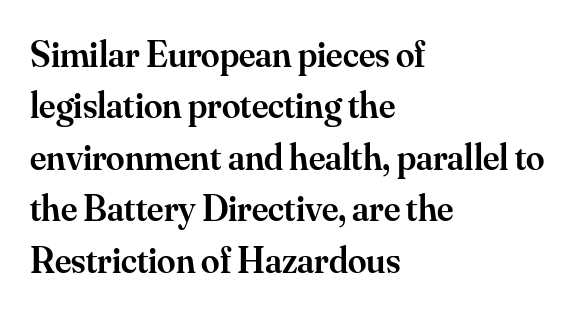
A bare baseline throughout the passage. Regarding leading, the lines here are spaced in the standard way. A typesetter would call this proportional, since set widths differ per character. Standard letterfit; no display-style spreading of the glyphs. Serifs: yes, visible at the terminals of the letterforms.
